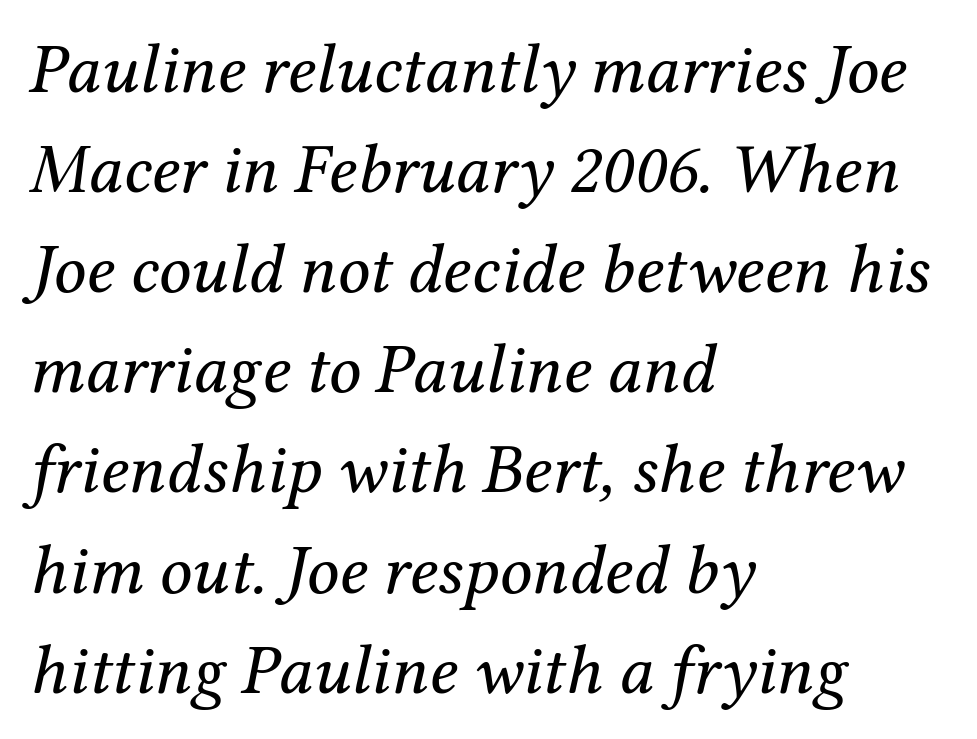
Q: Is the text bold? A: No.
Q: Is the text italic (slanted)? A: Yes, it leans right by about 12 degrees.
Q: Is the typeface a serif or a sans-serif typeface? A: Serif.
Q: Is the text underlined? A: No.
Q: How is the paragraph aligned? A: Left-aligned.
Q: Is the spacing between letters normal or unusually wide? A: Normal.
Q: Is the spacing between lines tight, normal or loose? A: Normal.
Q: Width (condensed, normal, or wide)? A: Normal.
Q: Stroke contrast? A: Medium.
Q: x-height? A: Medium.
Q: Monospaced? A: No.
